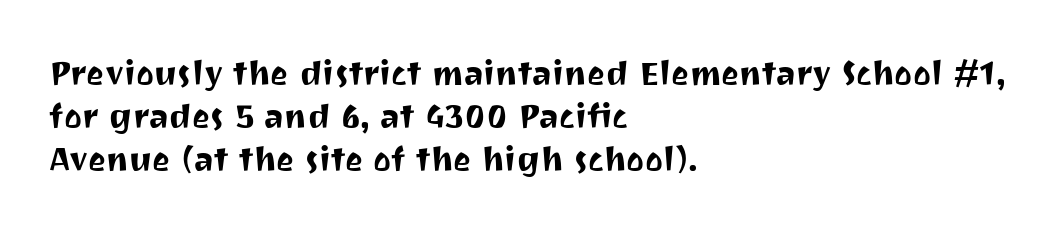
This rendering leaves character spacing at its baseline value. This sample uses an upright cut, with every glyph sitting square on the baseline. Notice how the passage keeps a crisp vertical edge on the left only. Is this a sans? Yes — the strokes have no serifs. The strip under each line holds only bare page.
